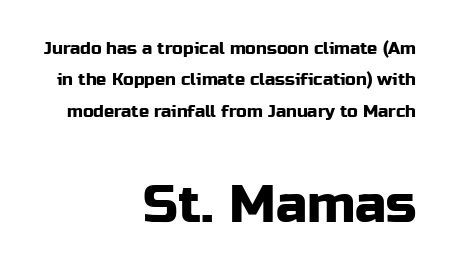
{"serif": "no", "italic": "no", "width": "normal", "stroke_contrast": "low", "x_height": "medium", "monospaced": "no", "underline": "no", "align": "right", "line_spacing_ratio": 1.85, "letter_spacing": "normal", "letter_spacing_em": 0.0, "larger_block": "second", "size_ratio": 3.06, "glyph_px": 52}
